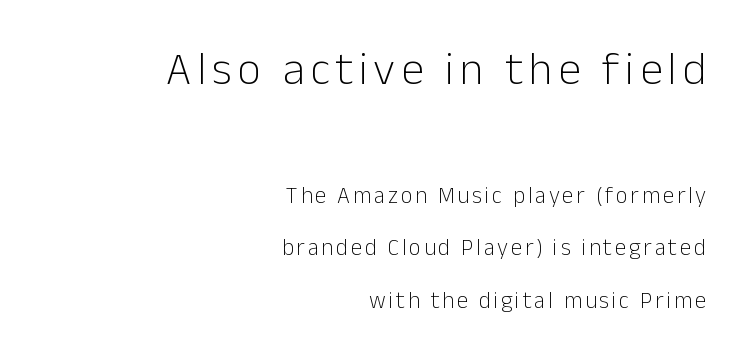
Q: Is the text bold? A: No.
Q: Is the text italic (slanted)? A: No, it is upright.
Q: Is the typeface a serif or a sans-serif typeface? A: Sans-serif.
Q: Is the text underlined? A: No.
Q: How is the paragraph aligned? A: Right-aligned.
Q: Is the spacing between lines tight, normal or loose? A: Loose.
Q: Which block of text is set in a larger size, the first (top) or the second (bottom)? A: The first (top) one.
Q: Width (condensed, normal, or wide)? A: Normal.
Q: Stroke contrast? A: Low.
Q: x-height? A: Medium.
Q: Monospaced? A: No.
